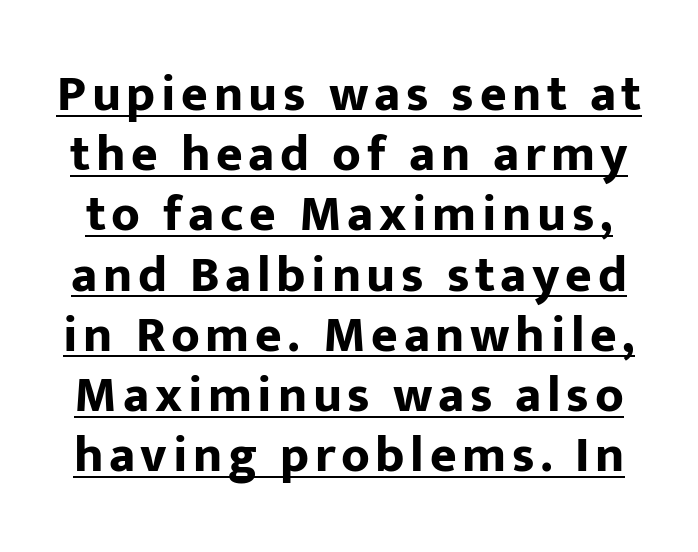
{"serif": "no", "italic": "no", "bold": "yes", "weight": "bold", "width": "normal", "stroke_contrast": "low", "x_height": "medium", "monospaced": "no", "underline": "yes", "line_spacing_ratio": 1.18, "glyph_px": 51}
